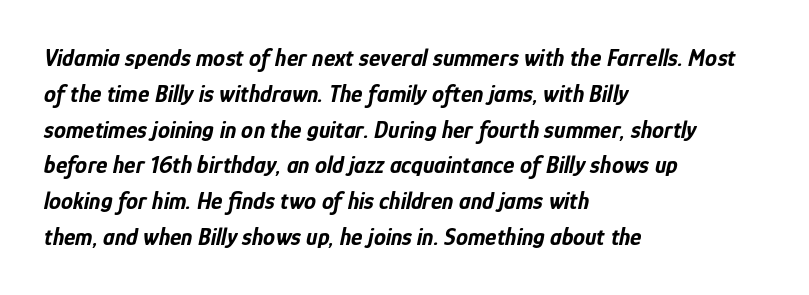
Q: Is the text bold? A: Yes.
Q: Is the text italic (slanted)? A: Yes, it leans right by about 12 degrees.
Q: Is the text underlined? A: No.
Q: How is the paragraph aligned? A: Left-aligned.
Q: Is the spacing between letters normal or unusually wide? A: Normal.
Q: Is the spacing between lines tight, normal or loose? A: Normal.
